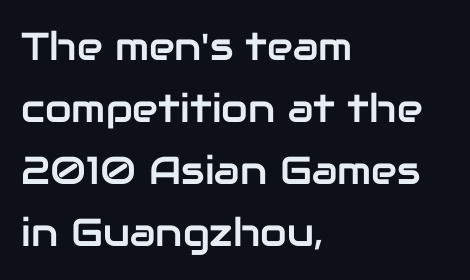
{"serif": "no", "italic": "no", "width": "normal", "stroke_contrast": "low", "x_height": "medium", "monospaced": "no", "underline": "no", "align": "left", "line_spacing": "normal", "line_spacing_ratio": 1.59, "letter_spacing": "normal", "letter_spacing_em": 0.0, "glyph_px": 39}
